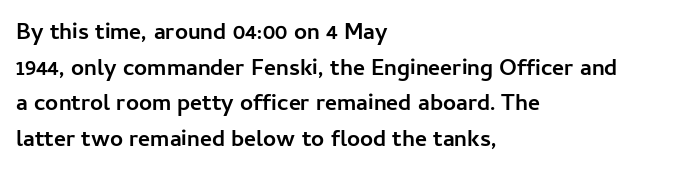
Q: Is the text bold? A: Yes.
Q: Is the text italic (slanted)? A: No, it is upright.
Q: Is the text underlined? A: No.
Q: How is the paragraph aligned? A: Left-aligned.
Q: Is the spacing between letters normal or unusually wide? A: Normal.
Q: Is the spacing between lines tight, normal or loose? A: Normal.
